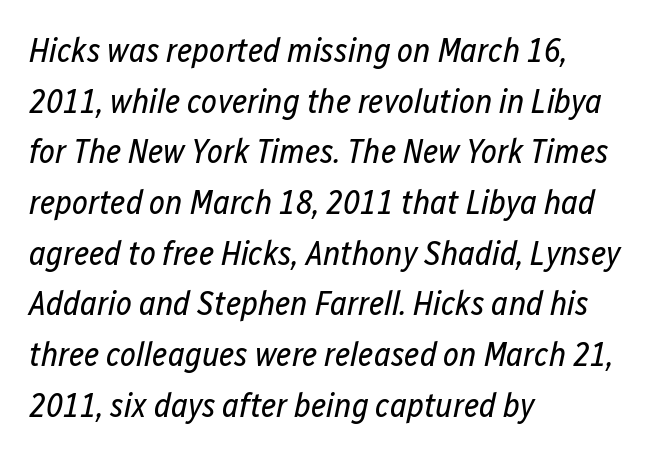
The image shows 34 px regular-weight, condensed type, italic (leaning right); set left-aligned, normal line spacing (1.49x), normal letter spacing, not underlined; low stroke contrast and a medium x-height.
